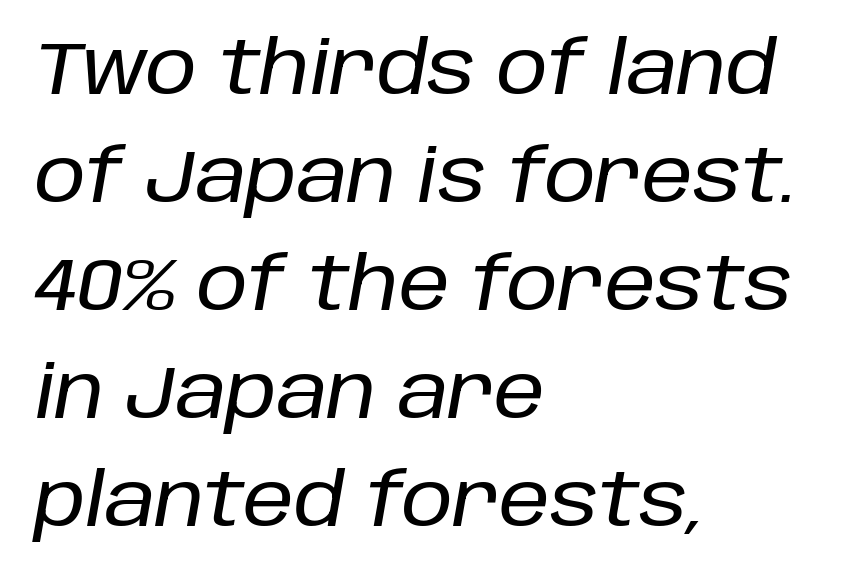
Q: Is the text italic (slanted)? A: Yes, it leans right by about 10 degrees.
Q: Is the text underlined? A: No.
Q: How is the paragraph aligned? A: Left-aligned.
Q: Is the spacing between letters normal or unusually wide? A: Normal.
Q: Is the spacing between lines tight, normal or loose? A: Normal.
Q: Width (condensed, normal, or wide)? A: Normal.
Q: Stroke contrast? A: Low.
Q: x-height? A: Large.
Q: Monospaced? A: No.
